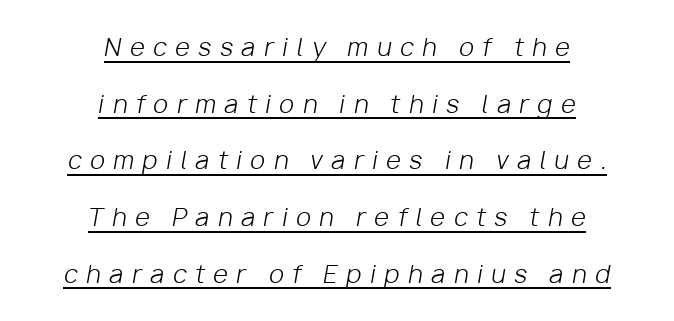
Q: Is the text bold? A: No.
Q: Is the text italic (slanted)? A: Yes, it leans right by about 10 degrees.
Q: Is the text underlined? A: Yes.
Q: How is the paragraph aligned? A: Centered.
Q: Is the spacing between letters normal or unusually wide? A: Unusually wide.
Q: Is the spacing between lines tight, normal or loose? A: Loose.
